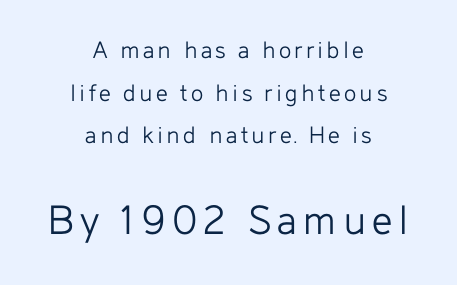
The image shows 45 px light sans-serif type, upright; set centered, normal line spacing (1.64x), not underlined; the second (bottom) block is 1.73x larger; low stroke contrast and a medium x-height.
